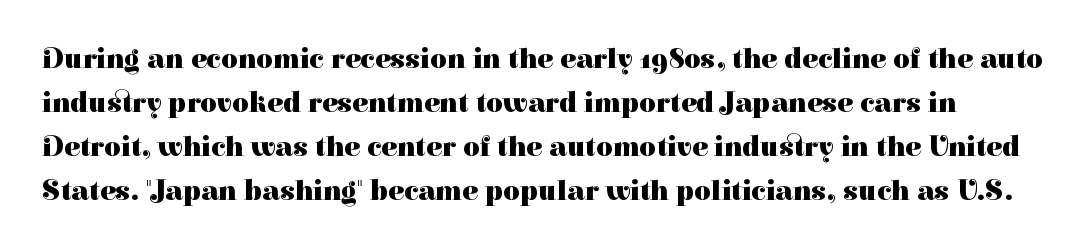
The face used here is proportionally spaced, like ordinary book or web type. The text was rendered using a seriffed face with decorative stroke endings. Clear beneath every line of the passage. Notice how the stems are strictly vertical — no italics here. Spacing between characters is what you'd get straight out of the box.
